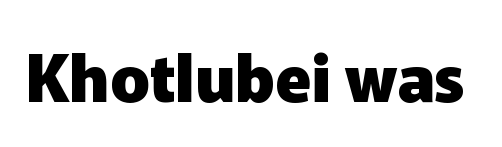
The image shows 65 px heavy sans-serif type, upright; set normal letter spacing, not underlined; low stroke contrast and a medium x-height.
